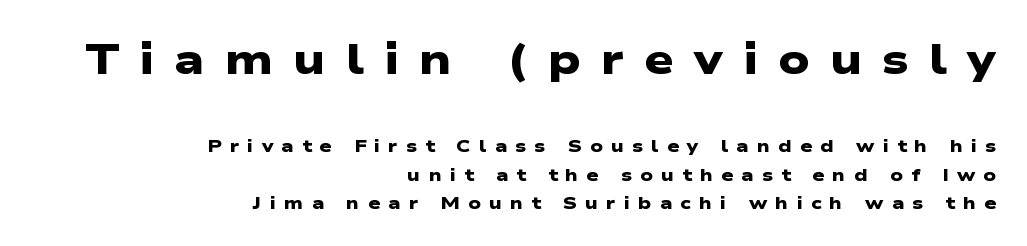
{"serif": "no", "bold": "yes", "weight": "heavy", "width": "wide", "stroke_contrast": "low", "x_height": "medium", "monospaced": "no", "underline": "no", "align": "right", "line_spacing": "normal", "line_spacing_ratio": 1.66, "letter_spacing": "wide", "letter_spacing_em": 0.48, "larger_block": "first", "size_ratio": 2.47, "glyph_px": 42}
